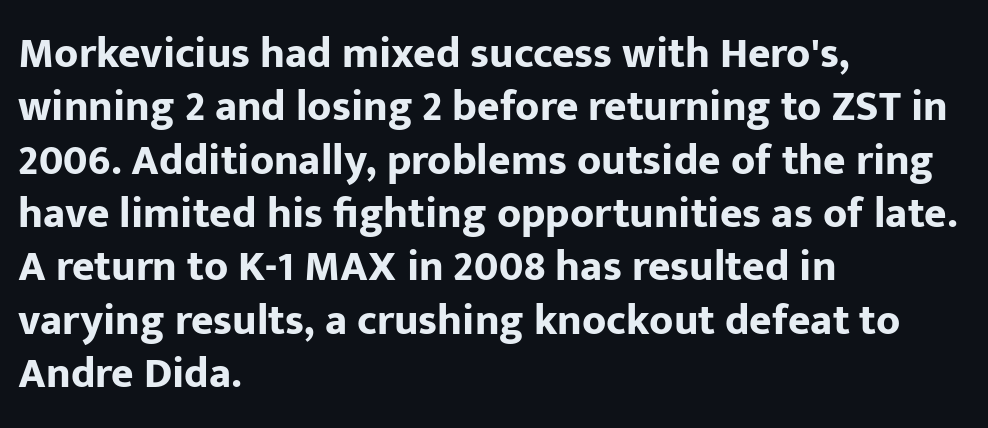
Q: Is the text bold? A: Yes.
Q: Is the text italic (slanted)? A: No, it is upright.
Q: Is the typeface a serif or a sans-serif typeface? A: Sans-serif.
Q: Is the text underlined? A: No.
Q: How is the paragraph aligned? A: Left-aligned.
Q: Is the spacing between letters normal or unusually wide? A: Normal.
Q: Width (condensed, normal, or wide)? A: Normal.
Q: Stroke contrast? A: Low.
Q: x-height? A: Medium.
Q: Monospaced? A: No.
